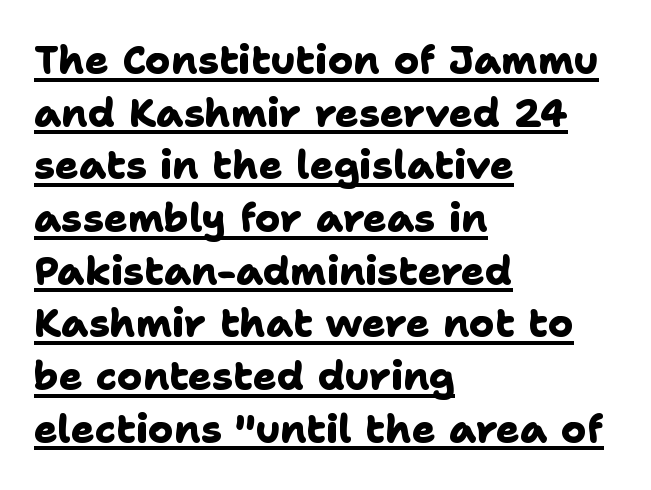
{"serif": "no", "bold": "yes", "weight": "heavy", "width": "normal", "stroke_contrast": "low", "x_height": "medium", "monospaced": "no", "underline": "yes", "align": "left", "line_spacing": "normal", "line_spacing_ratio": 1.35, "letter_spacing": "normal", "letter_spacing_em": 0.0, "glyph_px": 39}
